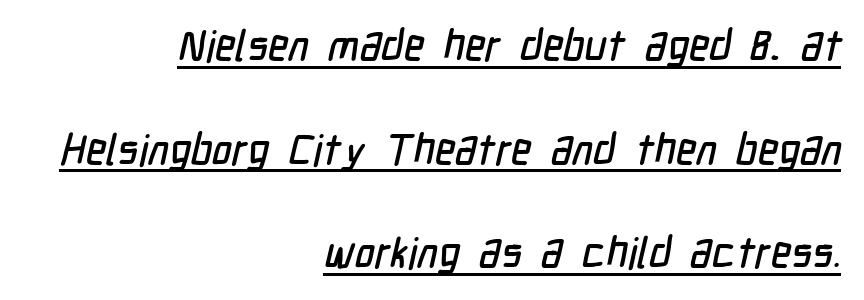
One-word summary of the alignment: right. Note the varied advance widths — an 'i' is clearly narrower than an 'm'. The horizontal fit of the characters is conventional and even. You could fit nearly another row in the gap between these rows.
